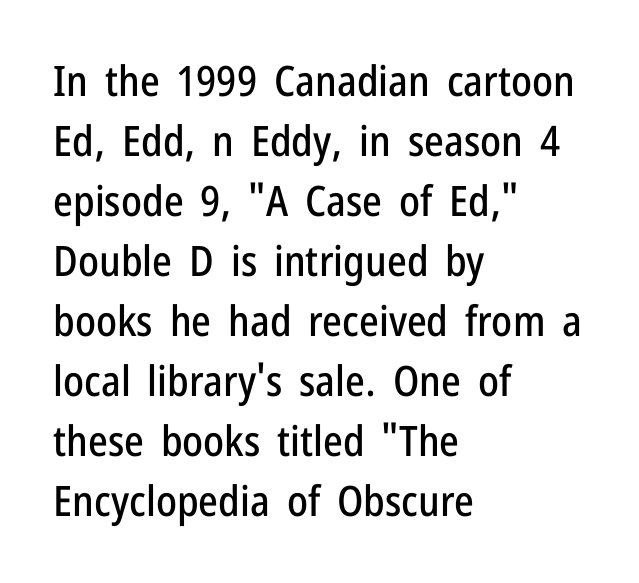
Q: Is the text italic (slanted)? A: No, it is upright.
Q: Is the typeface a serif or a sans-serif typeface? A: Sans-serif.
Q: Is the text underlined? A: No.
Q: How is the paragraph aligned? A: Left-aligned.
Q: Is the spacing between letters normal or unusually wide? A: Normal.
Q: Is the spacing between lines tight, normal or loose? A: Normal.
Q: Width (condensed, normal, or wide)? A: Condensed.
Q: Stroke contrast? A: Low.
Q: x-height? A: Medium.
Q: Monospaced? A: No.
